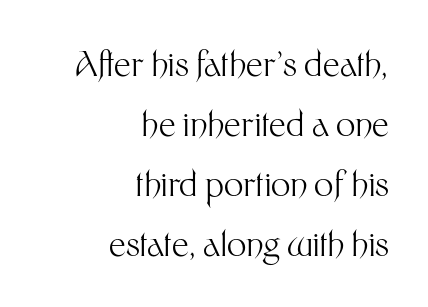
{"serif": "no", "italic": "no", "bold": "no", "weight": "light", "width": "normal", "stroke_contrast": "medium", "x_height": "medium", "monospaced": "no", "underline": "no", "align": "right", "line_spacing_ratio": 1.76, "letter_spacing": "normal", "letter_spacing_em": 0.0, "glyph_px": 34}
